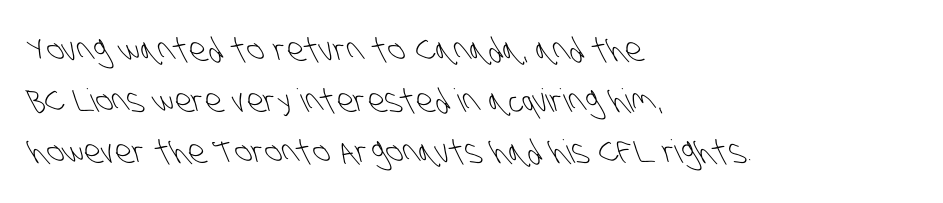
The image shows 32 px light, condensed sans-serif type; set left-aligned, normal line spacing (1.59x), normal letter spacing, not underlined; low stroke contrast and a large x-height.
